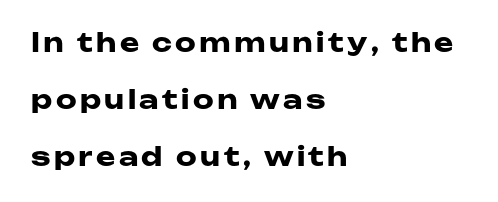
The image shows 26 px bold type, upright; set left-aligned, loose line spacing (2.19x), not underlined.
